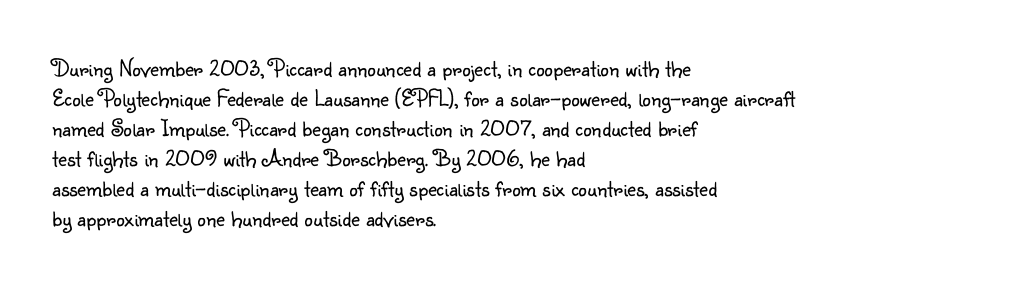
The image shows 24 px text type, upright; set left-aligned, normal line spacing (1.25x), normal letter spacing, not underlined.
